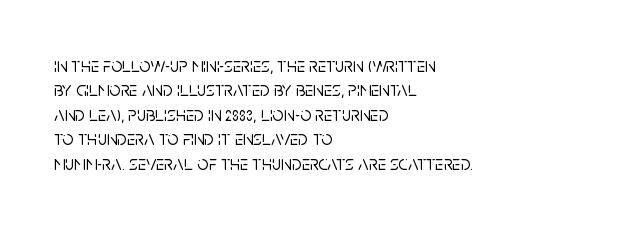
Look at the tracking — it's just the regular setting, nothing added. Horizontal alignment here is leftward, the default for most running prose. Clear beneath every line of the passage. Unlike italic type, these characters show no tilt at all.
